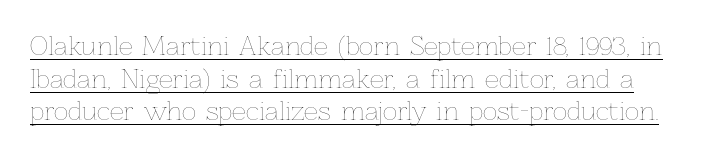
The image shows 25 px text type, upright; set normal line spacing (1.31x), normal letter spacing, underlined.
